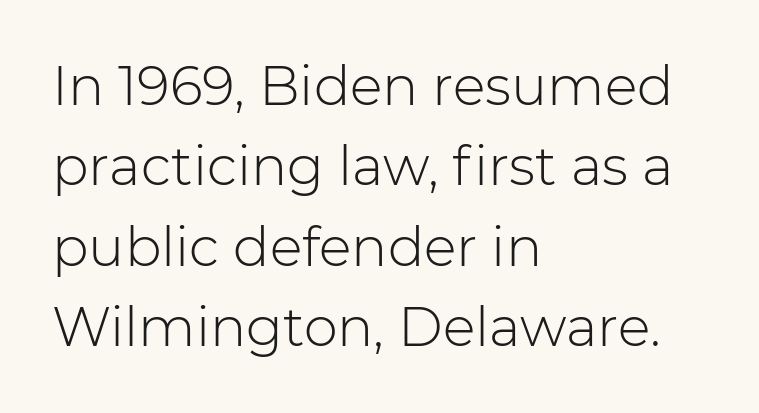
Unlike a traditional serif, this face leaves its strokes unadorned. One-word summary of the alignment: left. The passage shown stacks its lines at a standard gap. The cut favours lightness, reaching ordinary text weight at its darkest. Look at the tracking — it's just the regular setting, nothing added.
